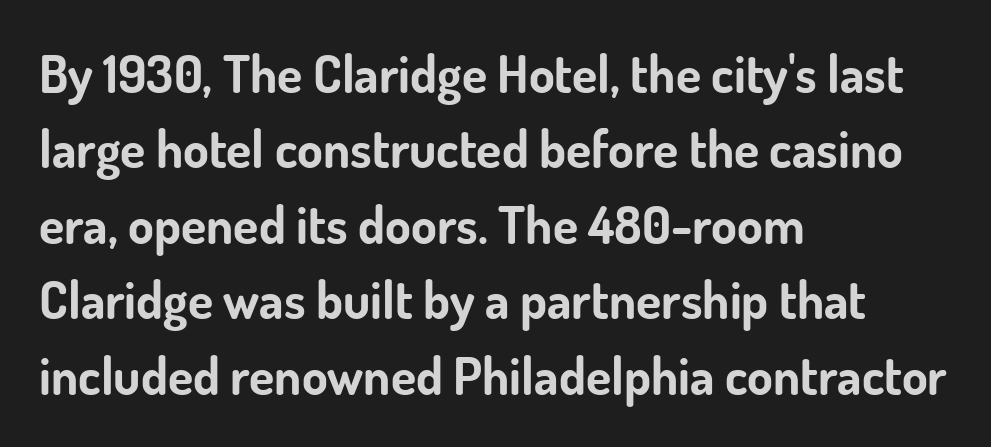
{"serif": "no", "italic": "no", "bold": "yes", "weight": "bold", "width": "normal", "stroke_contrast": "low", "x_height": "small", "monospaced": "no", "underline": "no", "align": "left", "line_spacing": "normal", "line_spacing_ratio": 1.45, "letter_spacing": "normal", "letter_spacing_em": 0.0, "glyph_px": 52}
